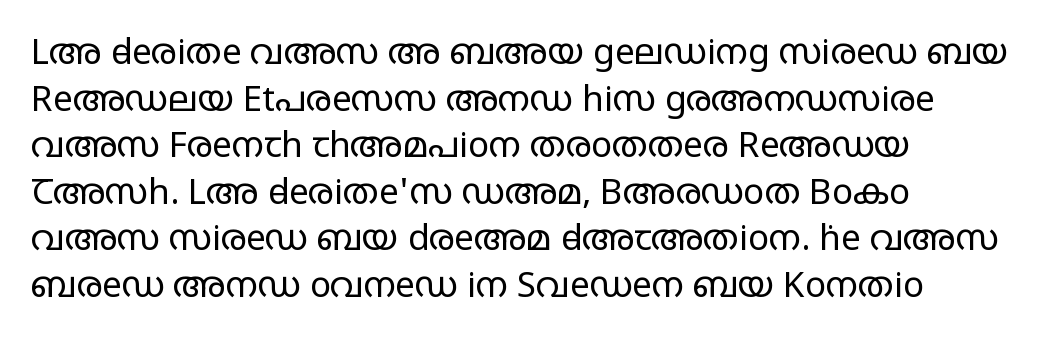
Q: Is the text bold? A: No.
Q: Is the text italic (slanted)? A: No, it is upright.
Q: Is the typeface a serif or a sans-serif typeface? A: Sans-serif.
Q: Is the text underlined? A: No.
Q: How is the paragraph aligned? A: Left-aligned.
Q: Is the spacing between letters normal or unusually wide? A: Normal.
Q: Is the spacing between lines tight, normal or loose? A: Normal.
Q: Width (condensed, normal, or wide)? A: Wide.
Q: Stroke contrast? A: Low.
Q: x-height? A: Large.
Q: Monospaced? A: No.
